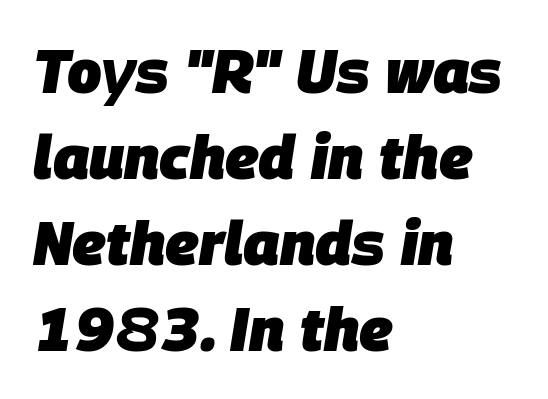
Q: Is the text bold? A: Yes.
Q: Is the text italic (slanted)? A: Yes, it leans right by about 9 degrees.
Q: Is the text underlined? A: No.
Q: How is the paragraph aligned? A: Left-aligned.
Q: Is the spacing between letters normal or unusually wide? A: Normal.
Q: Is the spacing between lines tight, normal or loose? A: Normal.
Q: Width (condensed, normal, or wide)? A: Normal.
Q: Stroke contrast? A: Low.
Q: x-height? A: Large.
Q: Monospaced? A: No.
